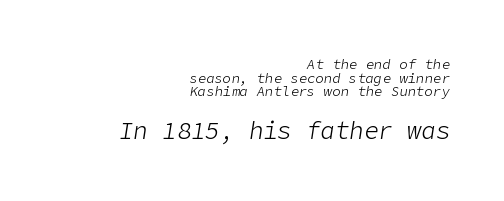
The image shows 24 px text type, italic (leaning right); set right-aligned, tight line spacing (0.97x), normal letter spacing, not underlined; the second (bottom) block is 1.71x larger.
